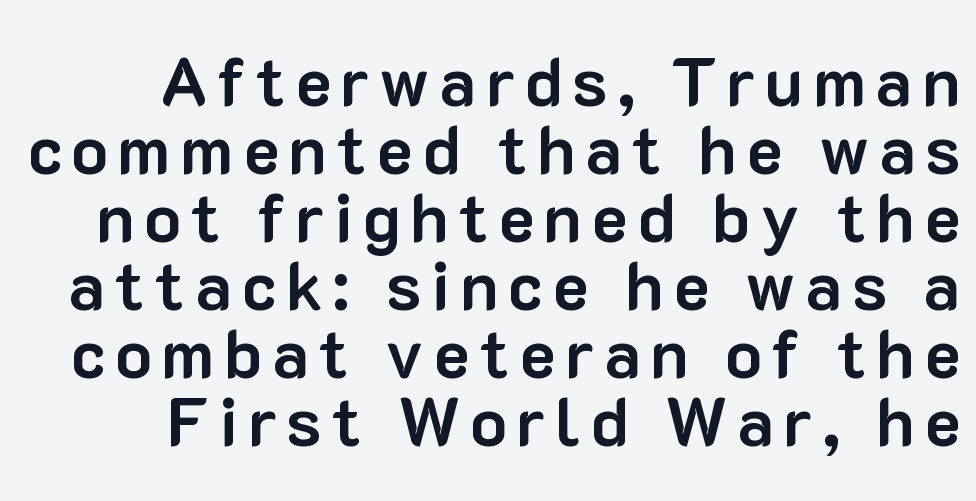
{"serif": "no", "italic": "no", "bold": "yes", "weight": "bold", "width": "normal", "stroke_contrast": "low", "x_height": "medium", "monospaced": "no", "underline": "no", "align": "right", "line_spacing": "tight", "line_spacing_ratio": 1.0, "glyph_px": 68}
